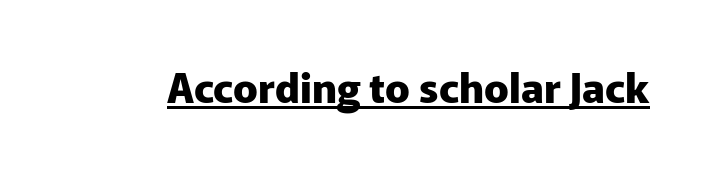
{"serif": "no", "italic": "no", "bold": "yes", "weight": "heavy", "width": "normal", "stroke_contrast": "low", "x_height": "medium", "monospaced": "no", "underline": "yes", "letter_spacing": "normal", "letter_spacing_em": 0.0, "glyph_px": 41}
